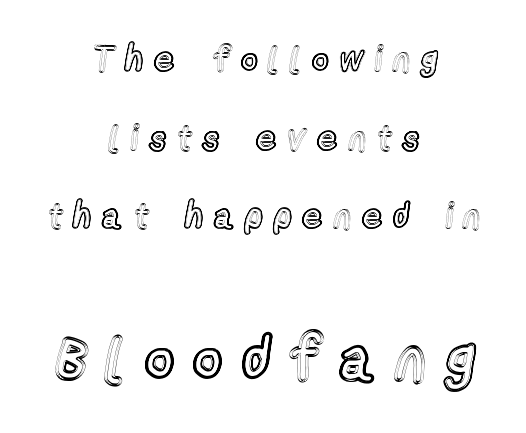
Q: Is the text italic (slanted)? A: Yes.
Q: Is the text underlined? A: No.
Q: How is the paragraph aligned? A: Centered.
Q: Is the spacing between letters normal or unusually wide? A: Unusually wide.
Q: Is the spacing between lines tight, normal or loose? A: Loose.
Q: Which block of text is set in a larger size, the first (top) or the second (bottom)? A: The second (bottom) one.
Q: Width (condensed, normal, or wide)? A: Condensed.
Q: x-height? A: Medium.
Q: Monospaced? A: No.
